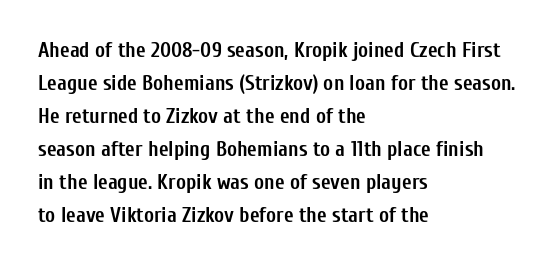
Q: Is the text bold? A: Yes.
Q: Is the text italic (slanted)? A: No, it is upright.
Q: Is the text underlined? A: No.
Q: How is the paragraph aligned? A: Left-aligned.
Q: Is the spacing between letters normal or unusually wide? A: Normal.
Q: Is the spacing between lines tight, normal or loose? A: Normal.
